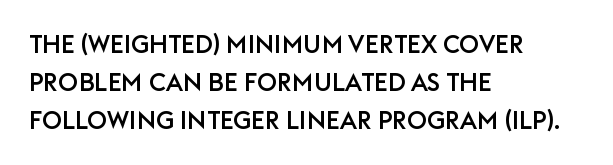
Plain, unruled lines of type. Each word holds together tightly as a unit, with standard inter-letter gaps. Every row of glyphs begins at an identical x-position on the left. Leading matches the norm, producing a regular column.
